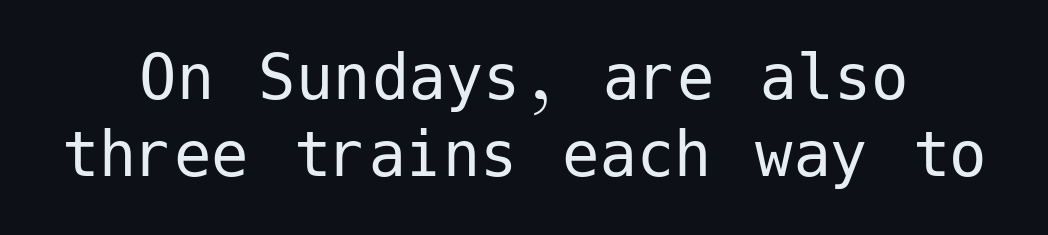
The image shows 75 px regular-weight sans-serif type, upright; set centered, tight line spacing (1.03x), normal letter spacing, not underlined; low stroke contrast and a medium x-height.
